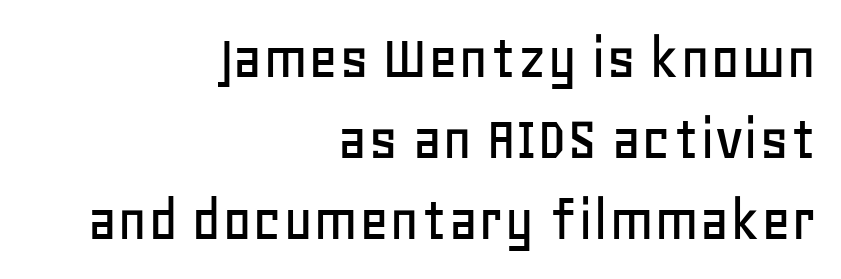
The text block is weighted toward the right margin, trailing off unevenly leftward. Each letter keeps its own natural width here, so spacing adapts to shape. Compared with typical paragraphs, the rows here are spaced about the same. This sample uses plain, unmodified letter spacing.
